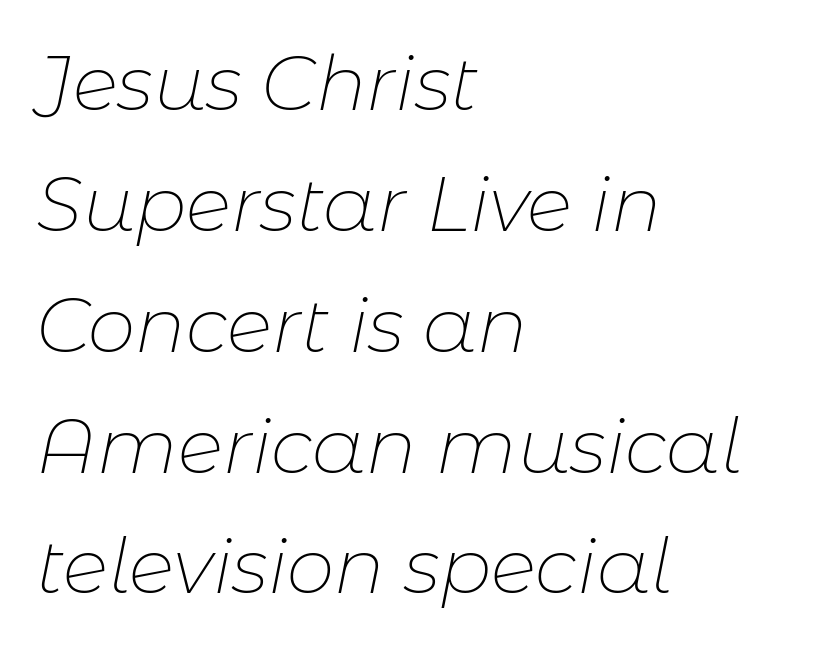
{"italic": "yes", "lean": "right", "slant_degrees": 11, "bold": "no", "weight": "thin", "width": "normal", "stroke_contrast": "low", "x_height": "medium", "monospaced": "no", "underline": "no", "align": "left", "line_spacing": "normal", "line_spacing_ratio": 1.59, "letter_spacing": "normal", "letter_spacing_em": 0.0, "glyph_px": 76}
